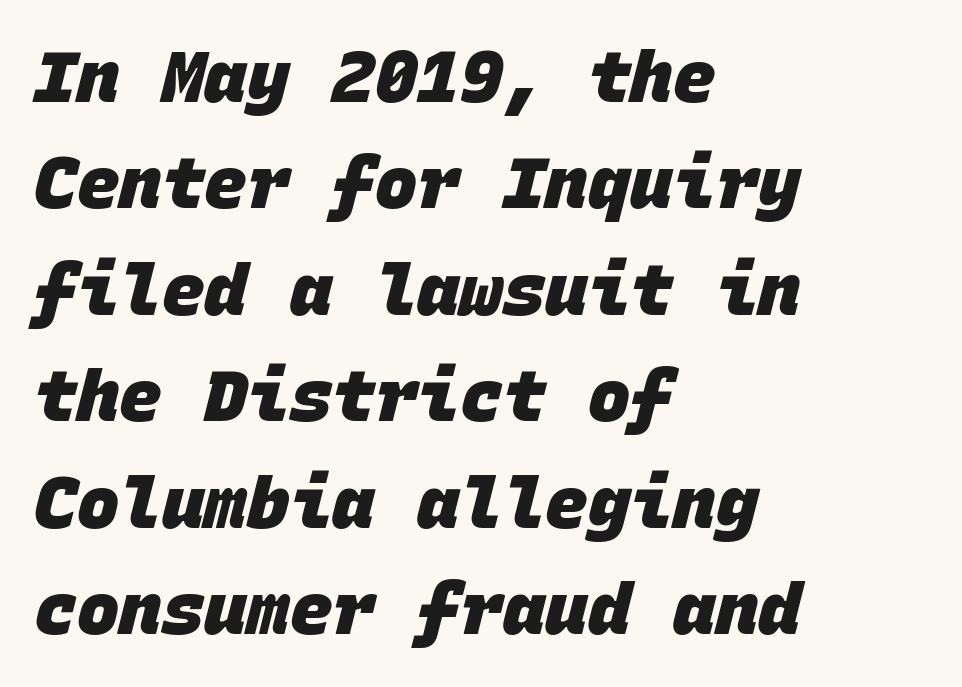
The image shows 71 px heavy sans-serif type, monospaced; set left-aligned, normal line spacing (1.5x), normal letter spacing, not underlined; low stroke contrast and a large x-height.
